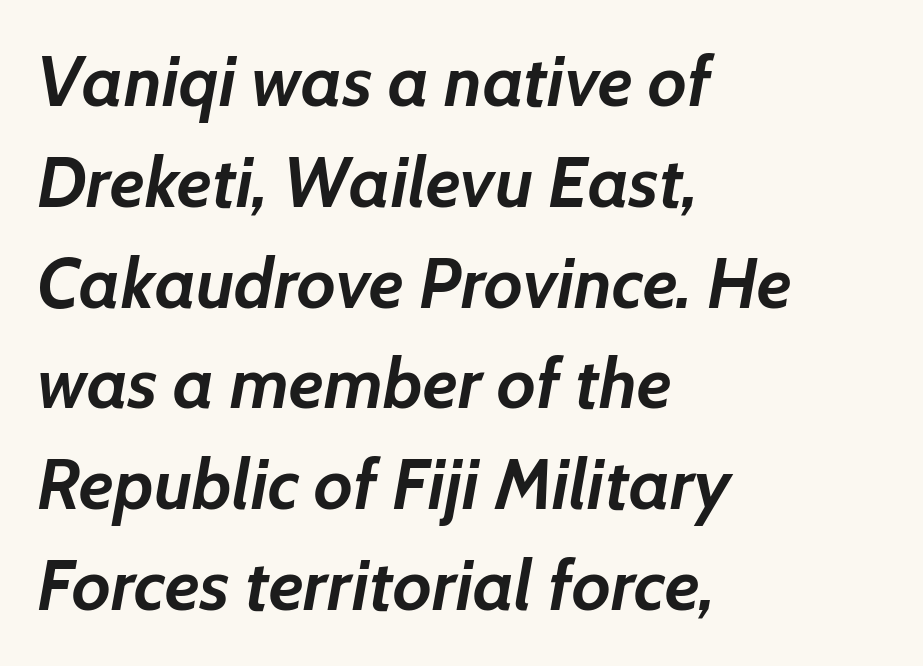
The image shows 71 px semibold type, italic (leaning right); set left-aligned, normal line spacing (1.42x), normal letter spacing, not underlined; low stroke contrast and a medium x-height.
